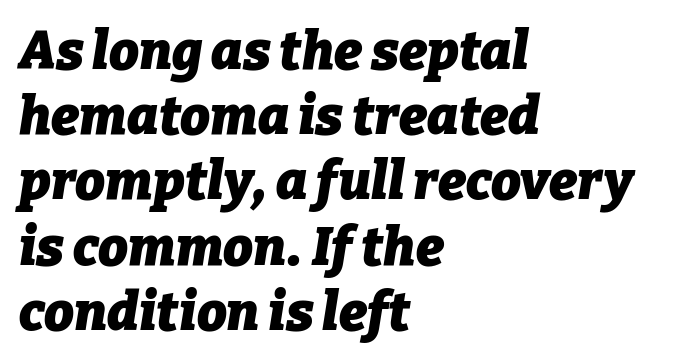
These lines are rendered in a variable-pitch font. Plain, unruled lines of type. Glyph-to-glyph distance matches everyday printed text. The passage is arranged the way most books set body copy — flush left. Bold? Absolutely — the strokes are thick and heavy. Posture: slanted.
